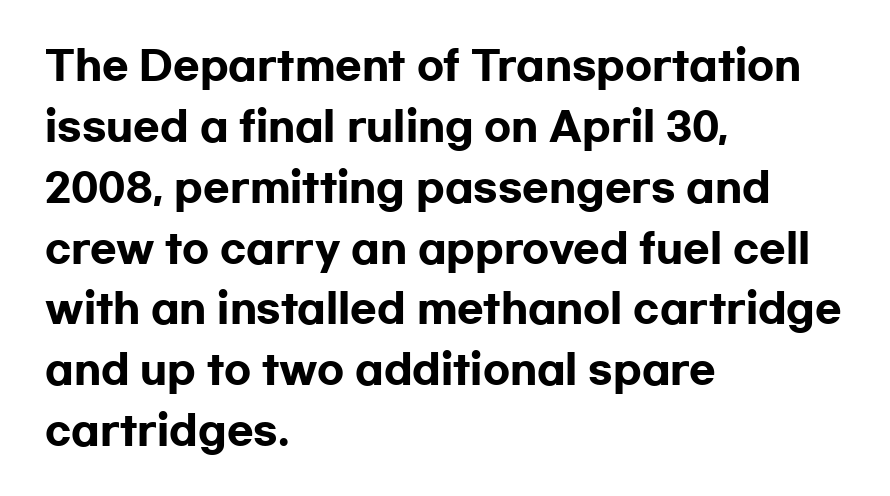
{"serif": "no", "italic": "no", "bold": "yes", "weight": "heavy", "width": "wide", "stroke_contrast": "low", "x_height": "medium", "monospaced": "no", "underline": "no", "align": "left", "line_spacing": "normal", "line_spacing_ratio": 1.56, "letter_spacing": "normal", "letter_spacing_em": 0.0, "glyph_px": 39}
